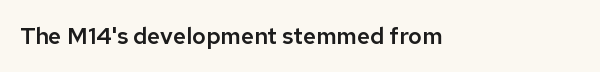
{"italic": "no", "underline": "no", "letter_spacing": "normal", "letter_spacing_em": 0.0, "glyph_px": 23}
